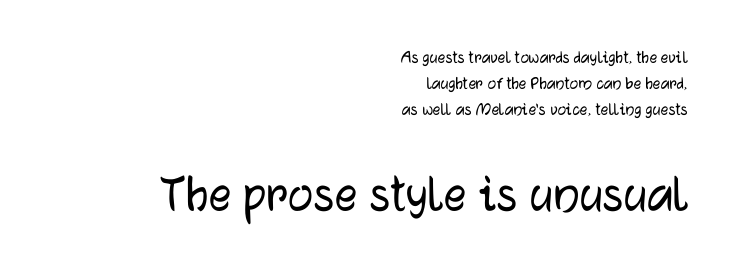
The letters stand upright; this is a roman face. Visually, the bottom section dominates because its glyphs are scaled up. Note the varied advance widths — an 'i' is clearly narrower than an 'm'. The type family on display is of the sans-serif kind.
